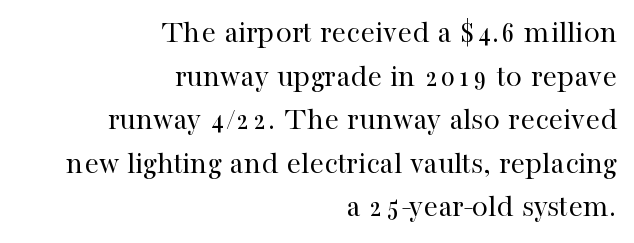
Does the lettering tilt? It doesn't — this is upright. The passage shown is typed in a proportional face where columns would drift. The type is set solid horizontally, with unmodified tracking. Interline gaps are of average width in this sample. Typeset ragged left — the right edge is the straight one.
